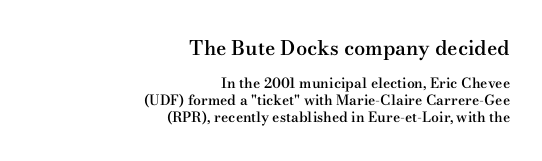
The image shows 20 px text type, upright; set right-aligned, line spacing 1.21x, normal letter spacing, not underlined; the first (top) block is 1.43x larger.
